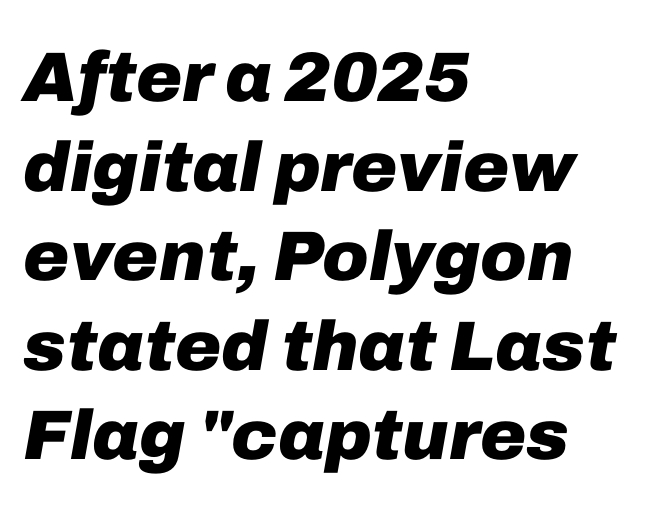
{"italic": "yes", "lean": "right", "slant_degrees": 10, "bold": "yes", "weight": "heavy", "width": "normal", "stroke_contrast": "low", "x_height": "medium", "monospaced": "no", "underline": "no", "align": "left", "line_spacing": "normal", "line_spacing_ratio": 1.28, "letter_spacing": "normal", "letter_spacing_em": 0.0, "glyph_px": 70}
